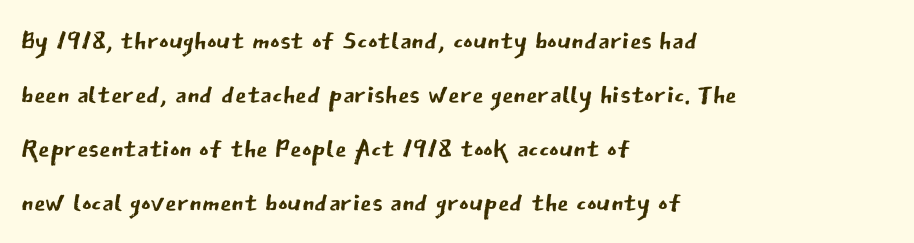
{"serif": "no", "italic": "no", "bold": "no", "weight": "regular", "width": "normal", "stroke_contrast": "low", "x_height": "medium", "monospaced": "no", "underline": "no", "align": "left", "line_spacing": "normal", "line_spacing_ratio": 1.46, "letter_spacing": "normal", "letter_spacing_em": 0.0, "glyph_px": 37}
